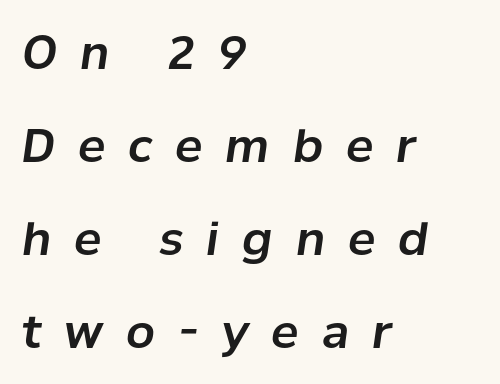
{"italic": "yes", "lean": "right", "slant_degrees": 8, "width": "normal", "stroke_contrast": "low", "x_height": "medium", "monospaced": "no", "underline": "no", "align": "left", "line_spacing": "loose", "line_spacing_ratio": 2.02, "letter_spacing": "wide", "letter_spacing_em": 0.5, "glyph_px": 46}
